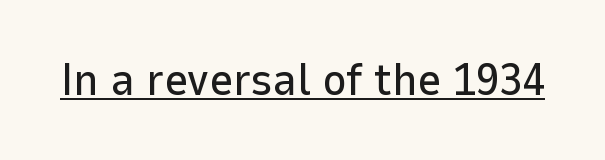
{"serif": "no", "italic": "no", "width": "normal", "stroke_contrast": "low", "x_height": "medium", "monospaced": "no", "underline": "yes", "letter_spacing": "normal", "letter_spacing_em": 0.0, "glyph_px": 46}
